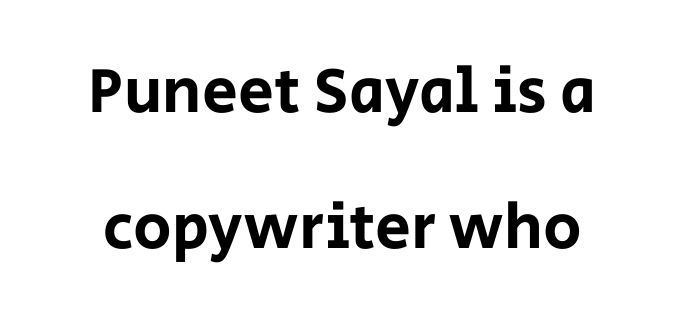
{"serif": "no", "italic": "no", "width": "normal", "stroke_contrast": "low", "x_height": "large", "monospaced": "no", "underline": "no", "line_spacing": "loose", "line_spacing_ratio": 2.12, "letter_spacing": "normal", "letter_spacing_em": 0.0, "glyph_px": 64}
